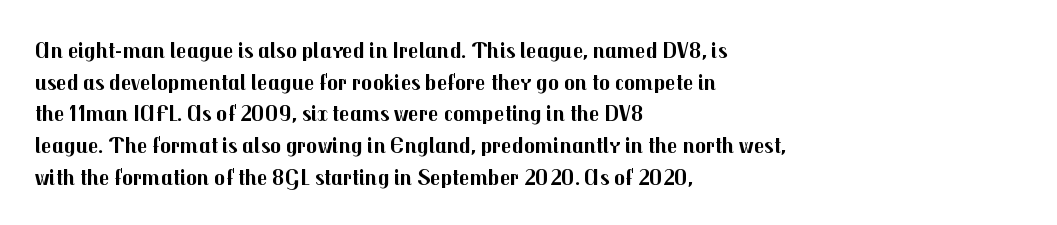
The lines are quadded left. Regular leading. Nothing unusual about the tracking: characters are spaced as the font intends. The font is running at its bold setting. Tall strokes in this sample are plumb rather than angled.
